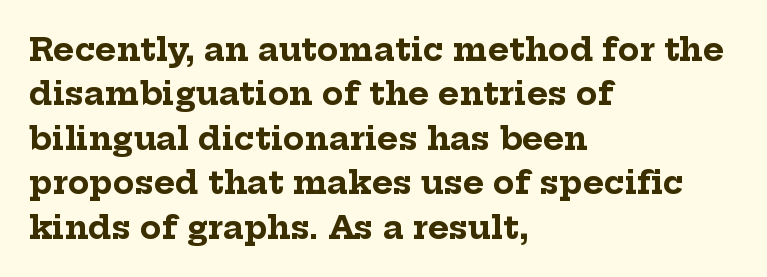
The image shows 32 px bold serif type, upright; set left-aligned, normal line spacing (1.39x), normal letter spacing, not underlined; low stroke contrast and a medium x-height.
